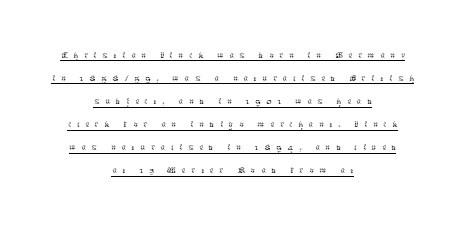
Q: Is the text bold? A: No.
Q: Is the text italic (slanted)? A: No, it is upright.
Q: Is the text underlined? A: Yes.
Q: How is the paragraph aligned? A: Centered.
Q: Is the spacing between letters normal or unusually wide? A: Unusually wide.
Q: Is the spacing between lines tight, normal or loose? A: Tight.
